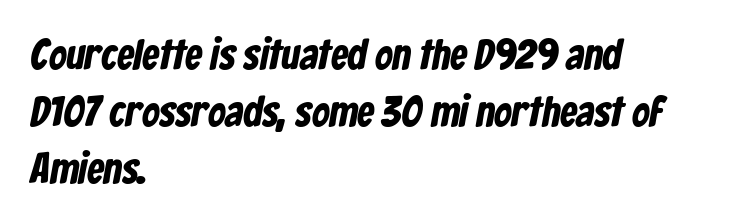
Q: Is the typeface a serif or a sans-serif typeface? A: Sans-serif.
Q: Is the text underlined? A: No.
Q: How is the paragraph aligned? A: Left-aligned.
Q: Is the spacing between letters normal or unusually wide? A: Normal.
Q: Is the spacing between lines tight, normal or loose? A: Normal.
Q: Width (condensed, normal, or wide)? A: Condensed.
Q: Stroke contrast? A: Low.
Q: x-height? A: Medium.
Q: Monospaced? A: No.
